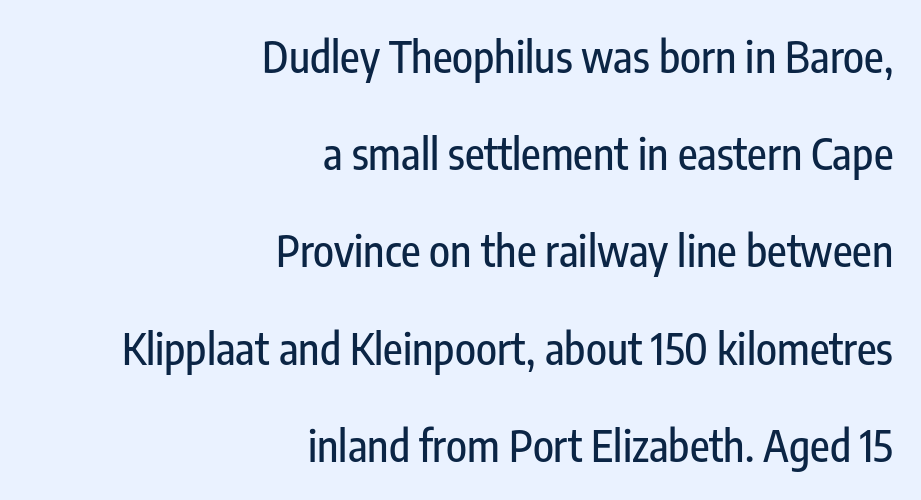
Nobody touched the tracking dial on this one. Posture: straight, roman, zero tilt. Visually the block forms a straight wall on the right and a jagged coastline on the left. Vertically, the passage feels expansive, rows floating well apart. The letters advance in unequal steps, a hallmark of proportional type. Note: no serifs on the glyphs.
